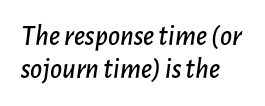
If you drew a line through each stem, it would be angled. Short and long lines alike share a common starting point at left. Beneath every word, the page is bare. Successive baselines arrive quickly, one right under another. Spacing between characters is what you'd get straight out of the box.
